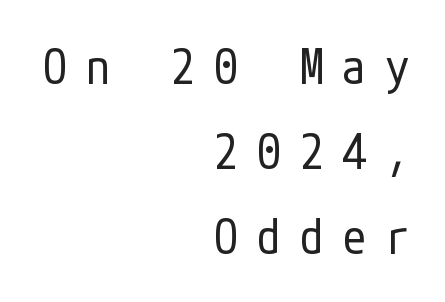
Q: Is the text bold? A: No.
Q: Is the text italic (slanted)? A: No, it is upright.
Q: Is the typeface a serif or a sans-serif typeface? A: Sans-serif.
Q: Is the text underlined? A: No.
Q: How is the paragraph aligned? A: Right-aligned.
Q: Is the spacing between letters normal or unusually wide? A: Unusually wide.
Q: Width (condensed, normal, or wide)? A: Condensed.
Q: Stroke contrast? A: Low.
Q: x-height? A: Medium.
